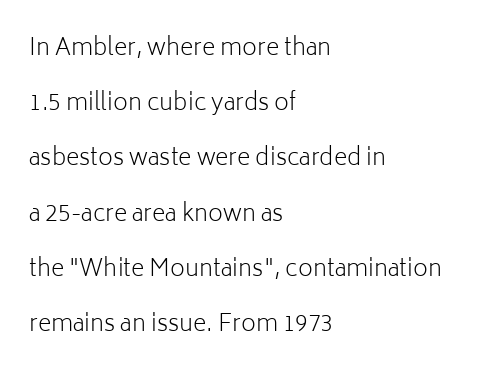
Q: Is the text bold? A: No.
Q: Is the text italic (slanted)? A: No, it is upright.
Q: Is the text underlined? A: No.
Q: How is the paragraph aligned? A: Left-aligned.
Q: Is the spacing between letters normal or unusually wide? A: Normal.
Q: Is the spacing between lines tight, normal or loose? A: Loose.
